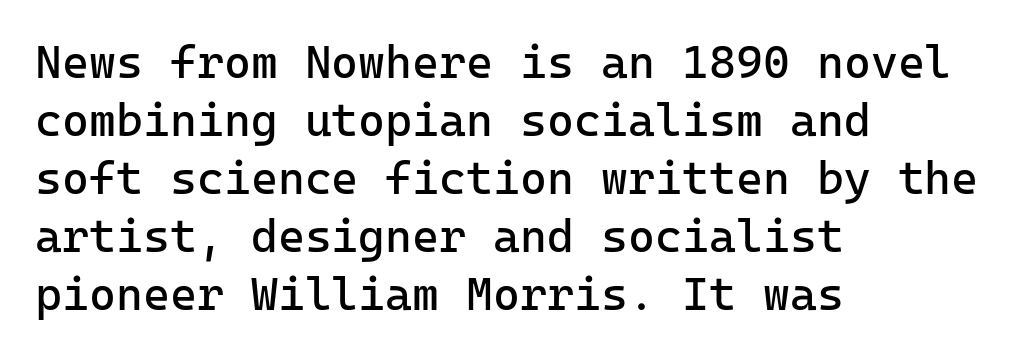
The horizontal fit of the characters is conventional and even. Typeset ragged right — the left edge is the straight one. No extra ink here — the face is not bold. Regular leading. Underline: absent.
